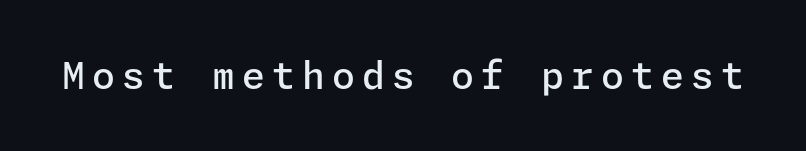
Q: Is the text bold? A: Semi-bold.
Q: Is the text italic (slanted)? A: No, it is upright.
Q: Is the typeface a serif or a sans-serif typeface? A: Sans-serif.
Q: Is the text underlined? A: No.
Q: Width (condensed, normal, or wide)? A: Normal.
Q: Stroke contrast? A: Low.
Q: x-height? A: Medium.
